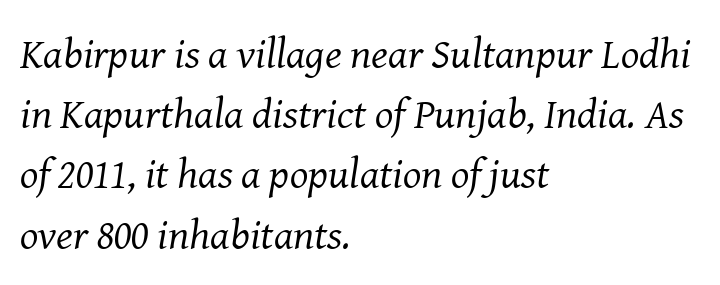
The weight tops out at a normal text grade. These lines were composed using italics. Stroke terminals: seriffed. The lines are quadded left.
